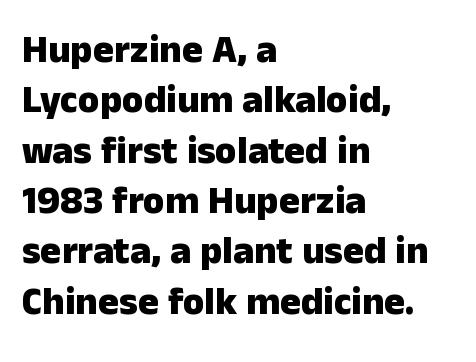
Q: Is the text bold? A: Yes.
Q: Is the text italic (slanted)? A: No, it is upright.
Q: Is the typeface a serif or a sans-serif typeface? A: Sans-serif.
Q: Is the text underlined? A: No.
Q: How is the paragraph aligned? A: Left-aligned.
Q: Is the spacing between letters normal or unusually wide? A: Normal.
Q: Is the spacing between lines tight, normal or loose? A: Normal.
Q: Width (condensed, normal, or wide)? A: Normal.
Q: Stroke contrast? A: Low.
Q: x-height? A: Medium.
Q: Monospaced? A: No.
